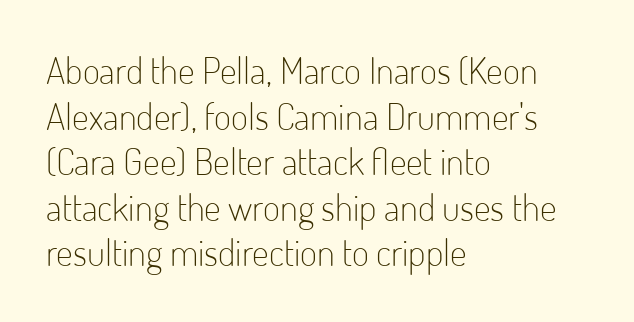
Q: Is the text bold? A: No.
Q: Is the text italic (slanted)? A: No, it is upright.
Q: Is the typeface a serif or a sans-serif typeface? A: Sans-serif.
Q: Is the text underlined? A: No.
Q: How is the paragraph aligned? A: Left-aligned.
Q: Is the spacing between letters normal or unusually wide? A: Normal.
Q: Width (condensed, normal, or wide)? A: Condensed.
Q: Stroke contrast? A: Low.
Q: x-height? A: Small.
Q: Monospaced? A: No.
